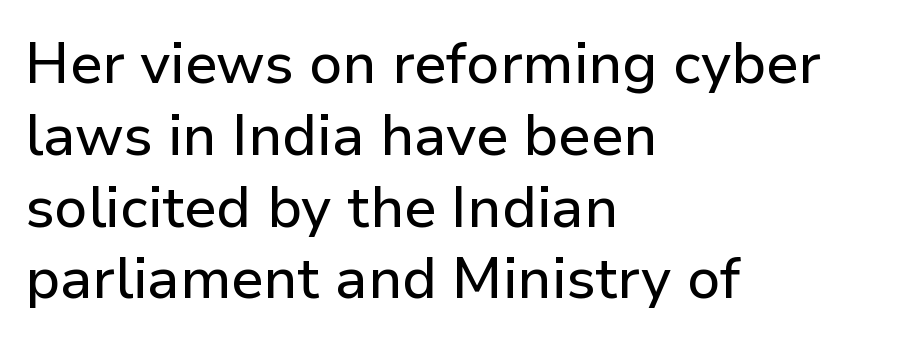
Q: Is the text italic (slanted)? A: No, it is upright.
Q: Is the typeface a serif or a sans-serif typeface? A: Sans-serif.
Q: Is the text underlined? A: No.
Q: How is the paragraph aligned? A: Left-aligned.
Q: Is the spacing between letters normal or unusually wide? A: Normal.
Q: Is the spacing between lines tight, normal or loose? A: Normal.
Q: Width (condensed, normal, or wide)? A: Normal.
Q: Stroke contrast? A: Low.
Q: x-height? A: Medium.
Q: Monospaced? A: No.
